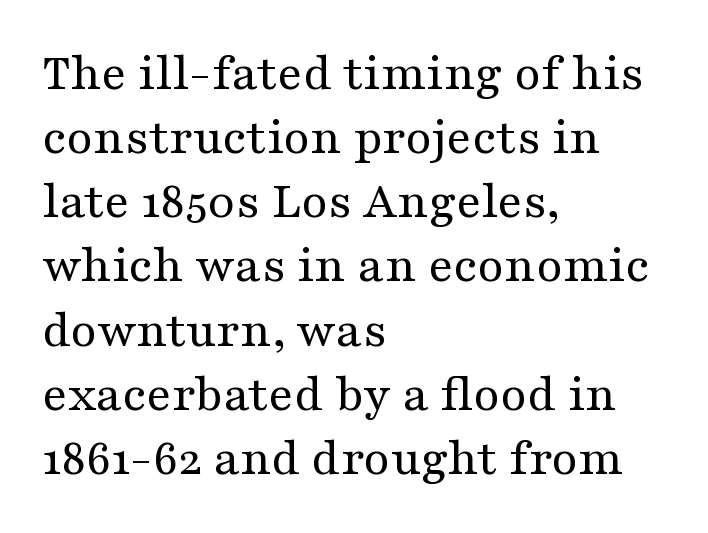
{"serif": "yes", "italic": "no", "bold": "no", "weight": "regular", "width": "wide", "stroke_contrast": "medium", "x_height": "medium", "monospaced": "no", "underline": "no", "align": "left", "line_spacing_ratio": 1.21, "letter_spacing": "normal", "letter_spacing_em": 0.0, "glyph_px": 53}
